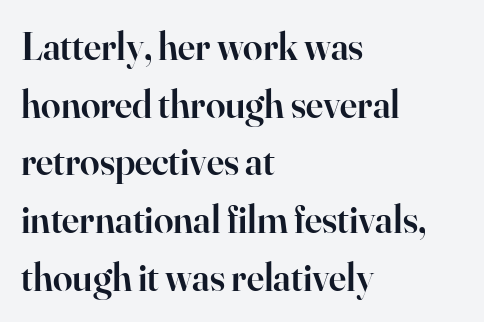
Classification — serif. The typesetter chose a ragged-right arrangement here. Italic: no, the glyphs are upright roman. A typesetter would call this proportional, since set widths differ per character.
